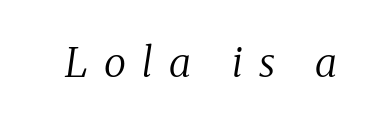
Serifs: yes, visible at the terminals of the letterforms. A typesetter would call this proportional, since set widths differ per character. Emphasis-style slanted type is in use. Compared with typical body copy, the letter spacing here is much looser. No extra ink here — the face is not bold.
